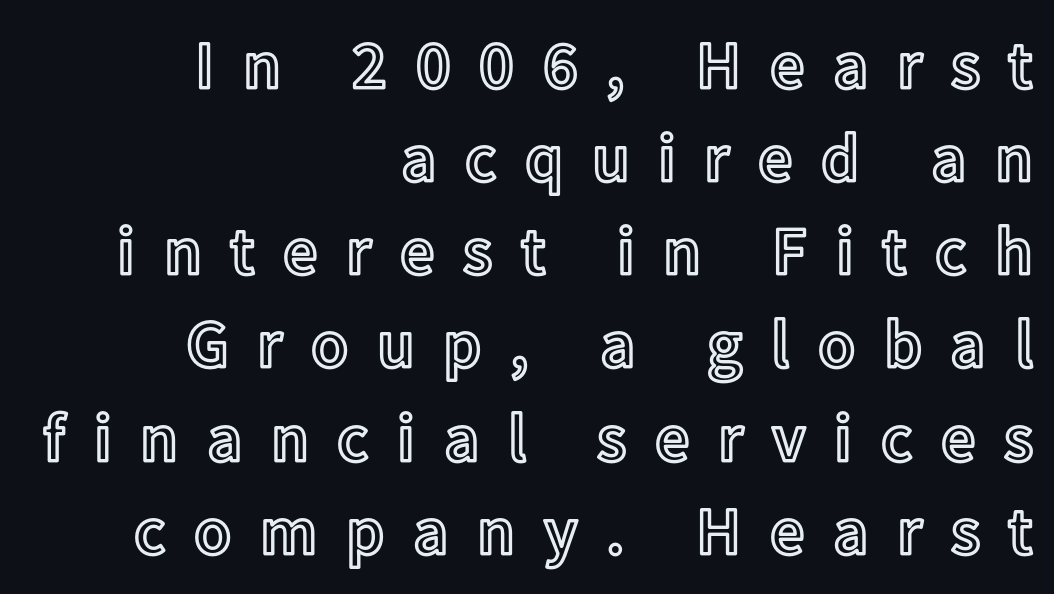
Q: Is the text italic (slanted)? A: No, it is upright.
Q: Is the text underlined? A: No.
Q: How is the paragraph aligned? A: Right-aligned.
Q: Is the spacing between letters normal or unusually wide? A: Unusually wide.
Q: Is the spacing between lines tight, normal or loose? A: Normal.
Q: Width (condensed, normal, or wide)? A: Normal.
Q: x-height? A: Medium.
Q: Monospaced? A: No.
